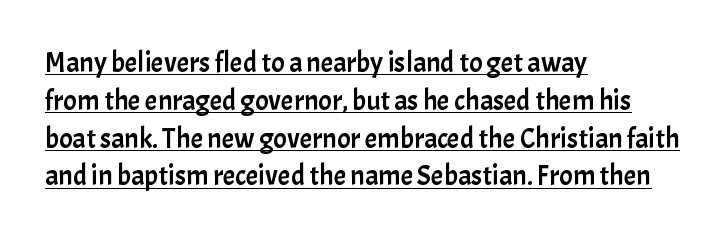
Caption: standard tracking, unaltered. The lines sit at an ordinary, default distance from one another. Nothing sits at the stroke ends, so this counts as sans-serif. Check the space under the baseline: a stroke is drawn there.
